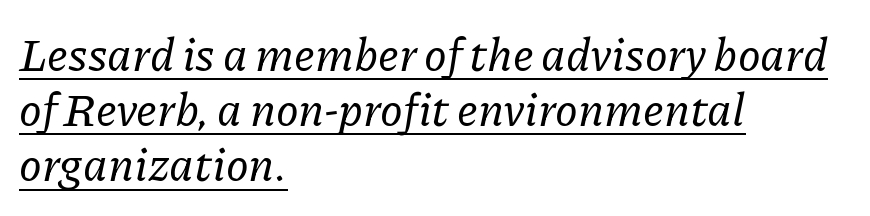
The letters advance in unequal steps, a hallmark of proportional type. In terms of posture, this sample is oblique. Letter spacing: default. Each line starts at the same left margin while the right side varies. A typographer would call this underscored text.
